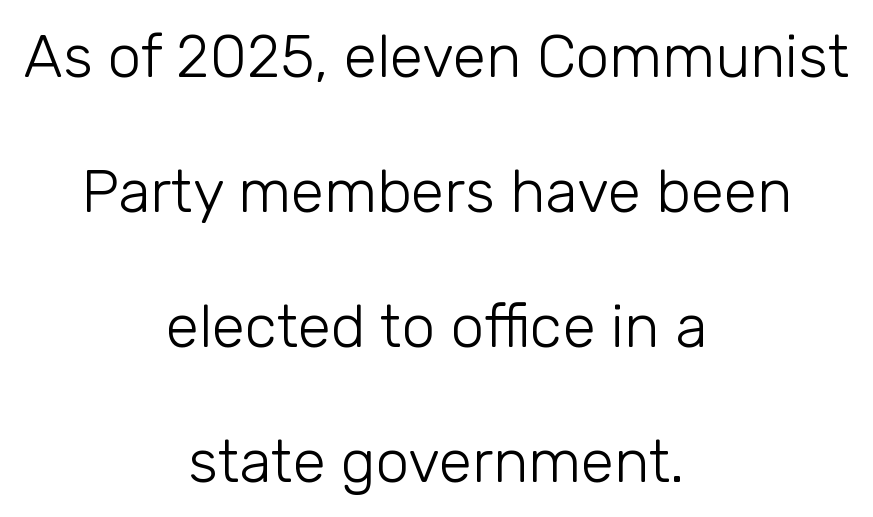
The image shows 60 px light sans-serif type, upright; set centered, loose line spacing (2.25x), normal letter spacing, not underlined; low stroke contrast and a medium x-height.
